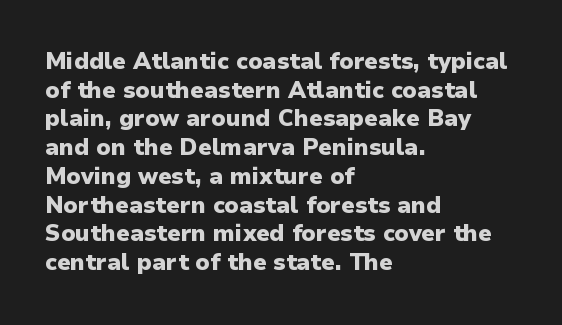
{"italic": "no", "bold": "yes", "underline": "no", "align": "left", "line_spacing": "normal", "line_spacing_ratio": 1.25, "letter_spacing": "normal", "letter_spacing_em": 0.0, "glyph_px": 23}
